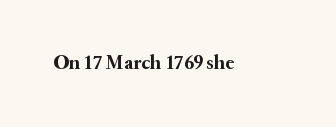
{"italic": "no", "bold": "yes", "underline": "no", "letter_spacing": "normal", "letter_spacing_em": 0.0, "glyph_px": 20}
